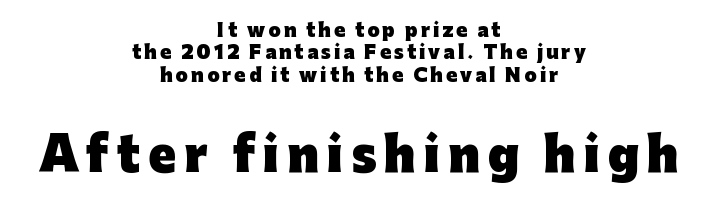
{"serif": "no", "italic": "no", "bold": "yes", "weight": "heavy", "width": "normal", "stroke_contrast": "low", "x_height": "medium", "monospaced": "no", "underline": "no", "align": "center", "line_spacing_ratio": 1.24, "larger_block": "second", "size_ratio": 2.56, "glyph_px": 46}
